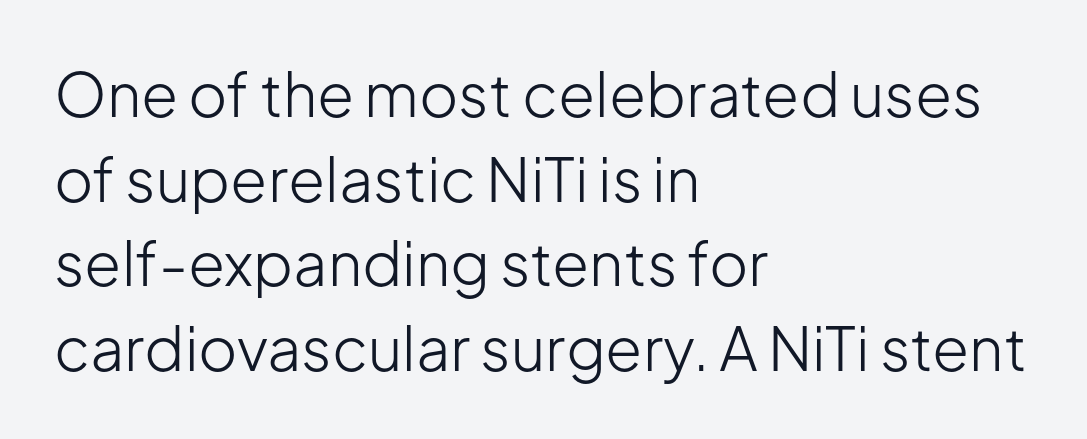
The image shows 60 px light sans-serif type, upright; set left-aligned, normal line spacing (1.41x), normal letter spacing, not underlined; low stroke contrast and a medium x-height.
